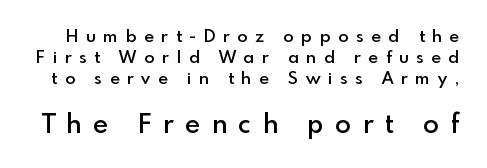
{"italic": "no", "bold": "semi", "underline": "no", "line_spacing_ratio": 1.23, "letter_spacing": "wide", "letter_spacing_em": 0.45, "larger_block": "second", "size_ratio": 1.53, "glyph_px": 26}
